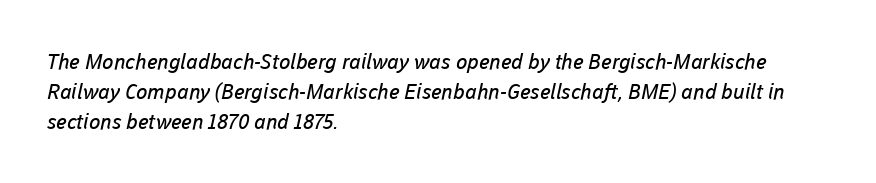
Q: Is the text bold? A: No.
Q: Is the text underlined? A: No.
Q: How is the paragraph aligned? A: Left-aligned.
Q: Is the spacing between letters normal or unusually wide? A: Normal.
Q: Is the spacing between lines tight, normal or loose? A: Normal.
